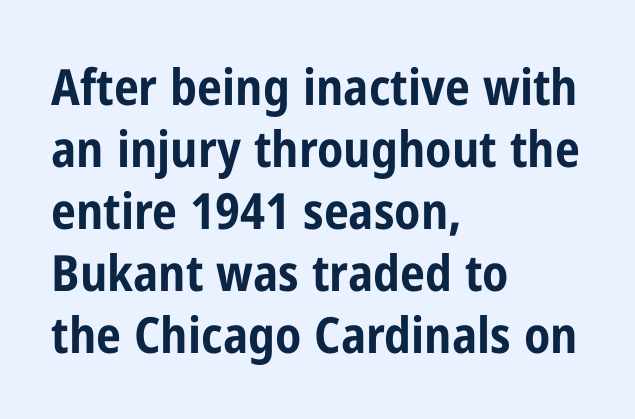
Q: Is the text bold? A: Yes.
Q: Is the text italic (slanted)? A: No, it is upright.
Q: Is the typeface a serif or a sans-serif typeface? A: Sans-serif.
Q: Is the text underlined? A: No.
Q: How is the paragraph aligned? A: Left-aligned.
Q: Is the spacing between letters normal or unusually wide? A: Normal.
Q: Width (condensed, normal, or wide)? A: Condensed.
Q: Stroke contrast? A: Low.
Q: x-height? A: Medium.
Q: Monospaced? A: No.
